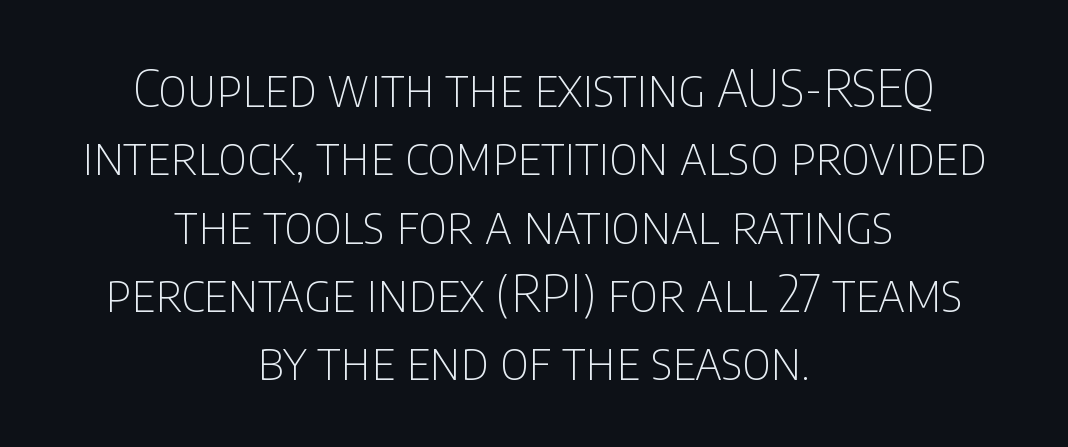
Weight: in the light-to-regular range. Beneath every word, the page is bare. Honestly, the letter spacing is just normal — you wouldn't notice it. Spacing verdict: proportional, widths tailored to each character. Classification — sans serif. Notice how descenders clear the ascenders below comfortably — that's standard leading.
